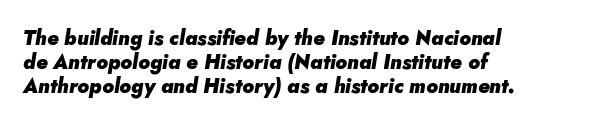
Q: Is the text bold? A: Yes.
Q: Is the text italic (slanted)? A: Yes, it leans right by about 5 degrees.
Q: Is the text underlined? A: No.
Q: How is the paragraph aligned? A: Left-aligned.
Q: Is the spacing between letters normal or unusually wide? A: Normal.
